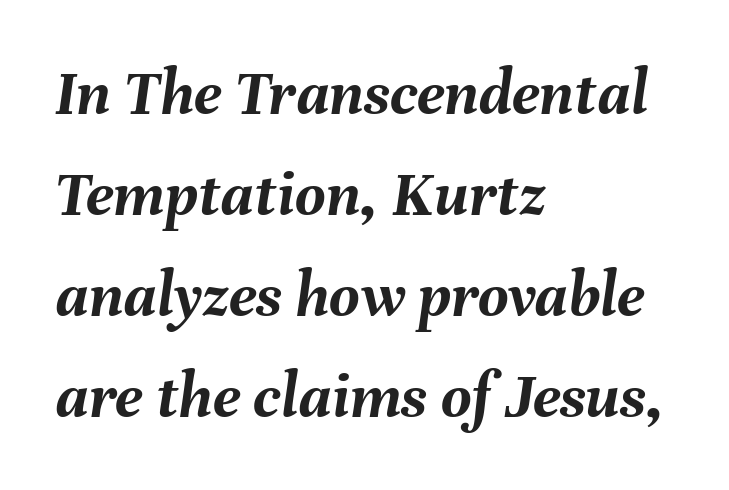
The image shows 66 px semibold type, italic (leaning right); set left-aligned, normal line spacing (1.53x), normal letter spacing, not underlined; medium stroke contrast and a medium x-height.
